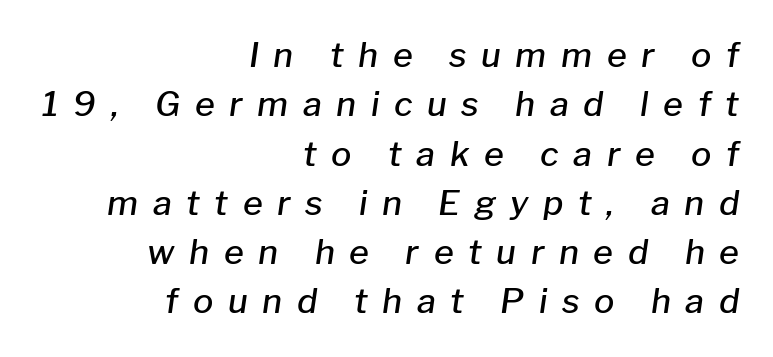
The image shows 34 px semibold type, italic (leaning right); set right-aligned, normal line spacing (1.45x), unusually wide letter spacing (+0.43 em), not underlined; low stroke contrast and a medium x-height.
